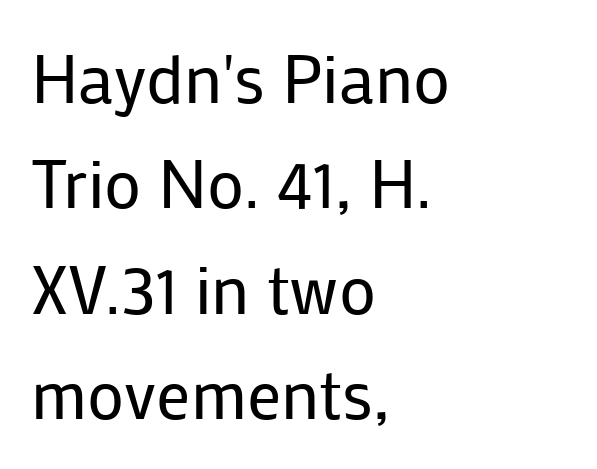
Does the lettering tilt? It doesn't — this is upright. Here the designer chose a conventional face with non-uniform glyph widths. This is not heavy type; no bold has been used. Examine the stroke ends and you'll find no serifs.
